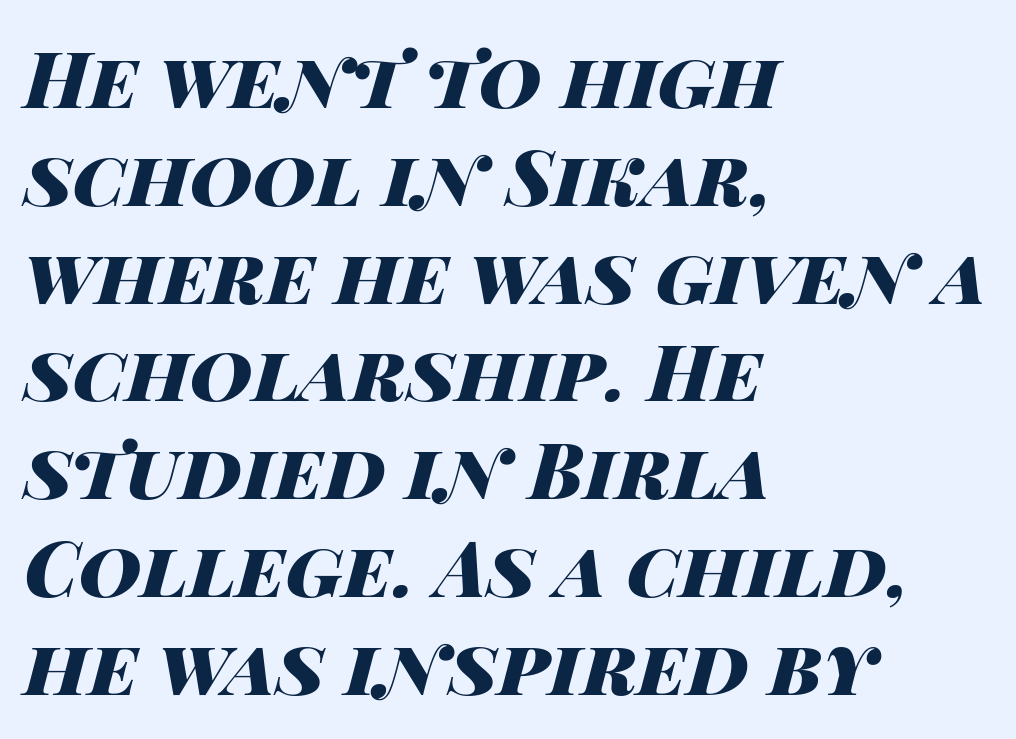
Q: Is the text bold? A: Yes.
Q: Is the text italic (slanted)? A: Yes, it leans right by about 14 degrees.
Q: Is the text underlined? A: No.
Q: How is the paragraph aligned? A: Left-aligned.
Q: Is the spacing between letters normal or unusually wide? A: Normal.
Q: Is the spacing between lines tight, normal or loose? A: Normal.
Q: Width (condensed, normal, or wide)? A: Wide.
Q: Stroke contrast? A: High.
Q: x-height? A: Large.
Q: Monospaced? A: No.
